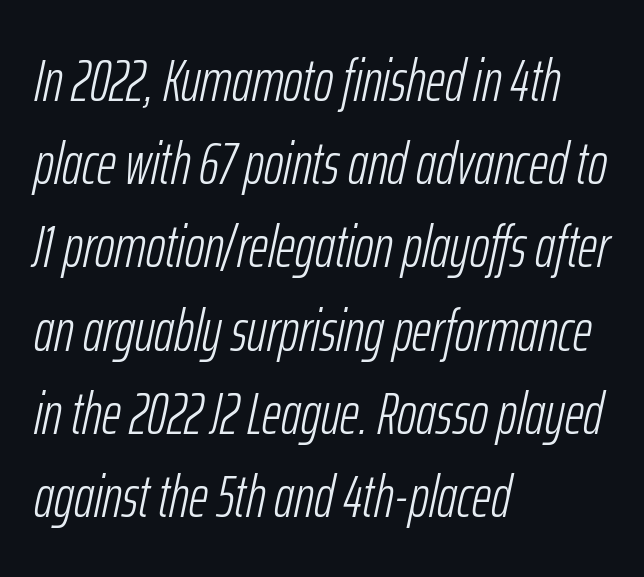
{"italic": "yes", "lean": "right", "slant_degrees": 12, "bold": "no", "weight": "light", "width": "condensed", "stroke_contrast": "low", "x_height": "medium", "monospaced": "no", "underline": "no", "align": "left", "line_spacing": "normal", "line_spacing_ratio": 1.41, "letter_spacing": "normal", "letter_spacing_em": 0.0, "glyph_px": 59}
